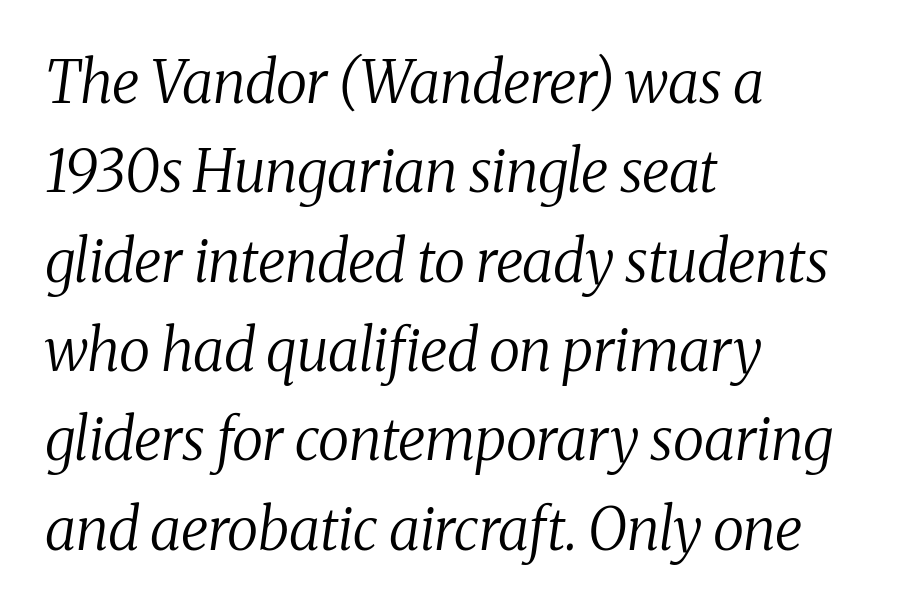
The rendering shows small feet on the letterforms — a serif design. Is this a fixed-width face? No — the glyphs have proportional, varying widths. Stems here are at most as thick as an everyday book face. The foot of each line stays bare and open.
